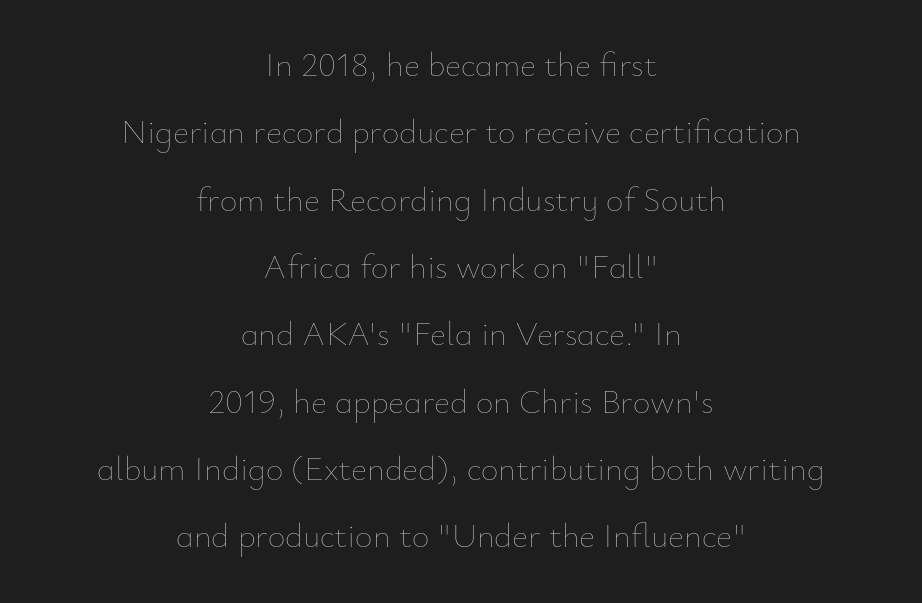
The image shows 34 px thin type, upright; set centered, loose line spacing (1.98x), normal letter spacing, not underlined; low stroke contrast and a small x-height.
